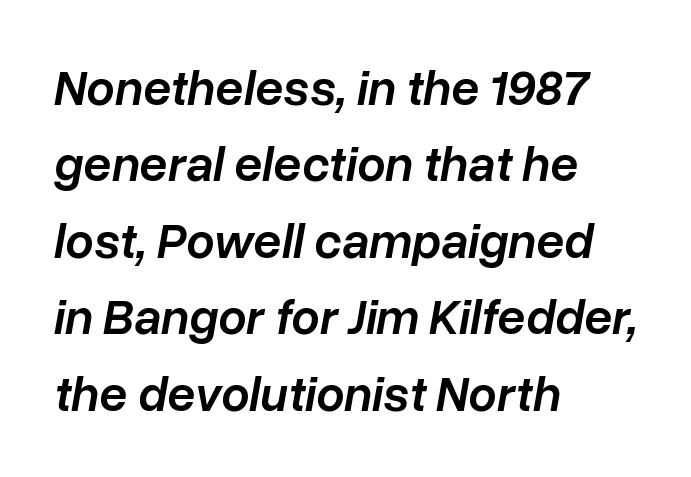
The image shows 50 px semibold type, italic (leaning right); set left-aligned, normal line spacing (1.53x), normal letter spacing, not underlined; low stroke contrast and a medium x-height.
